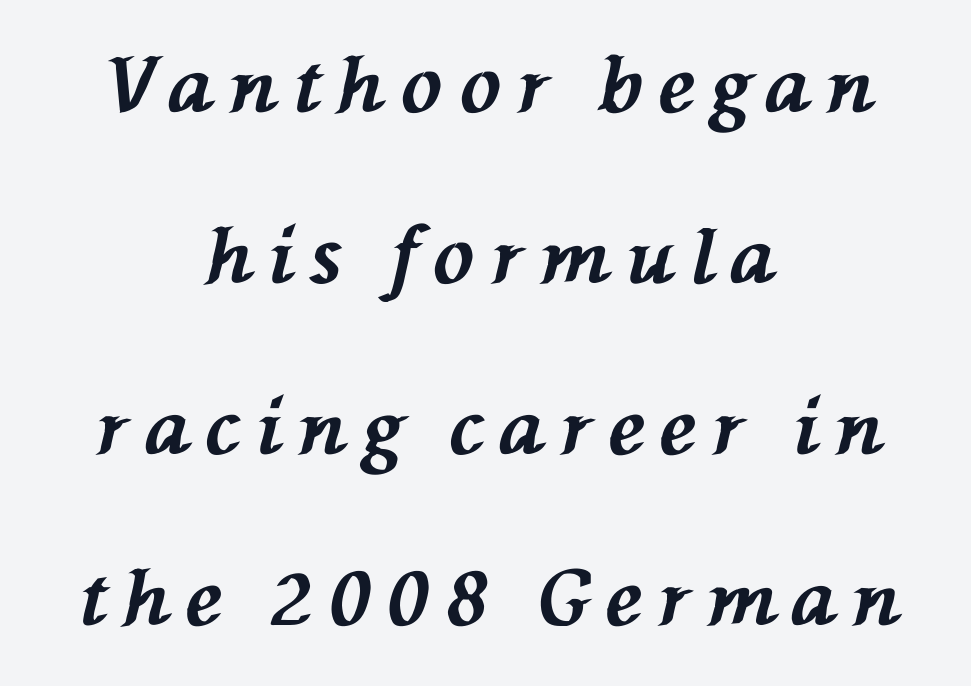
The image shows 76 px bold type, italic (leaning left); set centered, loose line spacing (2.25x), unusually wide letter spacing (+0.21 em), not underlined; medium stroke contrast and a medium x-height.
